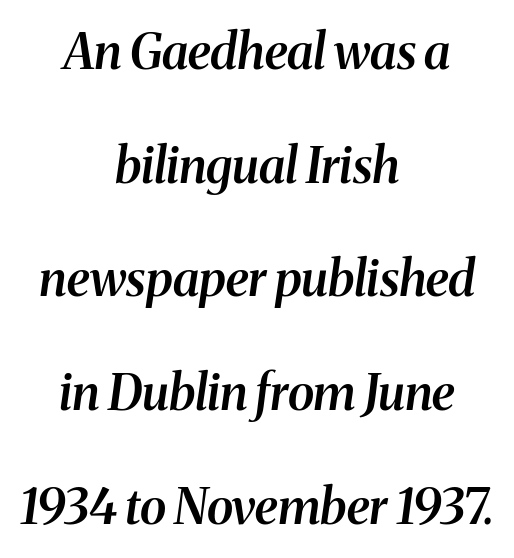
Q: Is the text bold? A: Semi-bold.
Q: Is the text italic (slanted)? A: Yes, it leans right by about 8 degrees.
Q: Is the typeface a serif or a sans-serif typeface? A: Serif.
Q: Is the text underlined? A: No.
Q: How is the paragraph aligned? A: Centered.
Q: Is the spacing between letters normal or unusually wide? A: Normal.
Q: Is the spacing between lines tight, normal or loose? A: Loose.
Q: Width (condensed, normal, or wide)? A: Normal.
Q: Stroke contrast? A: Medium.
Q: x-height? A: Medium.
Q: Monospaced? A: No.
